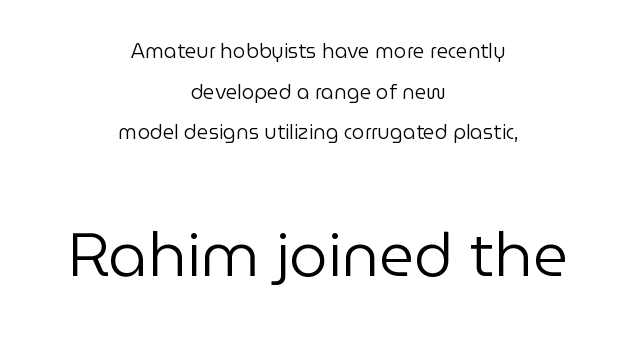
{"serif": "no", "italic": "no", "bold": "no", "weight": "regular", "width": "normal", "stroke_contrast": "low", "x_height": "medium", "monospaced": "no", "underline": "no", "align": "center", "line_spacing": "loose", "line_spacing_ratio": 2.03, "letter_spacing": "normal", "letter_spacing_em": 0.0, "larger_block": "second", "size_ratio": 3.05, "glyph_px": 61}
